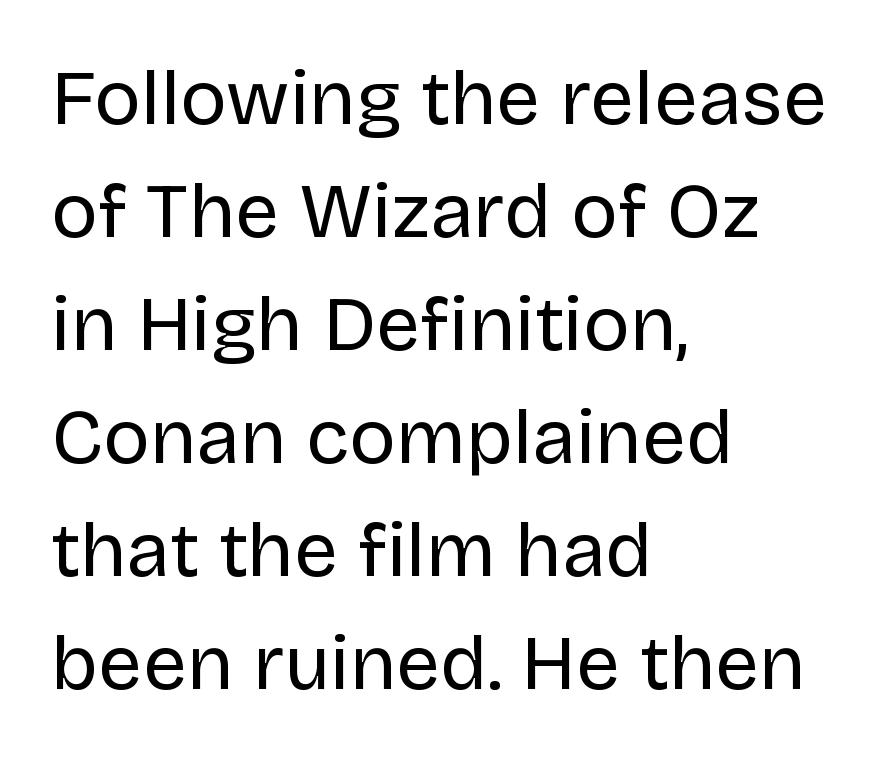
Q: Is the text bold? A: No.
Q: Is the text italic (slanted)? A: No, it is upright.
Q: Is the typeface a serif or a sans-serif typeface? A: Sans-serif.
Q: Is the text underlined? A: No.
Q: How is the paragraph aligned? A: Left-aligned.
Q: Is the spacing between letters normal or unusually wide? A: Normal.
Q: Is the spacing between lines tight, normal or loose? A: Normal.
Q: Width (condensed, normal, or wide)? A: Normal.
Q: Stroke contrast? A: Low.
Q: x-height? A: Large.
Q: Monospaced? A: No.
